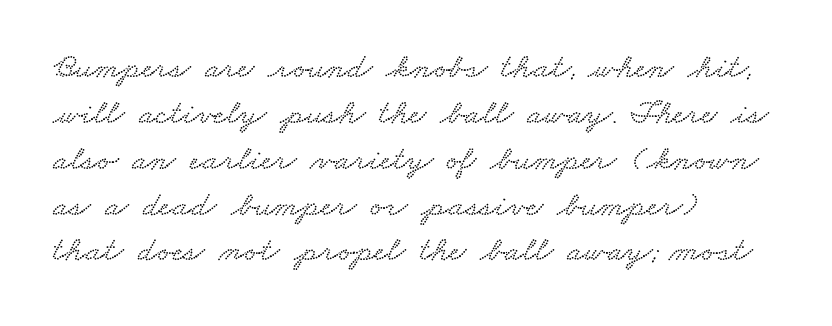
The image shows 35 px wide type; set left-aligned, normal line spacing (1.31x), normal letter spacing, not underlined; low stroke contrast and a small x-height.
